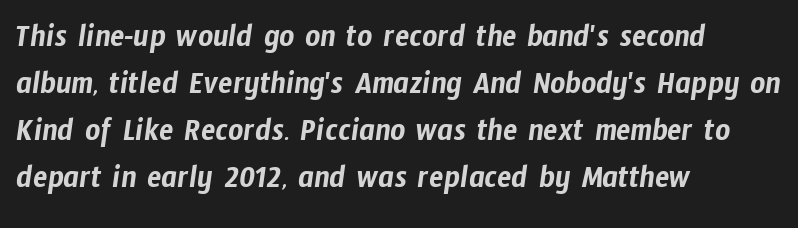
The image shows 33 px condensed sans-serif type; set left-aligned, normal line spacing (1.42x), normal letter spacing, not underlined; low stroke contrast and a medium x-height.
